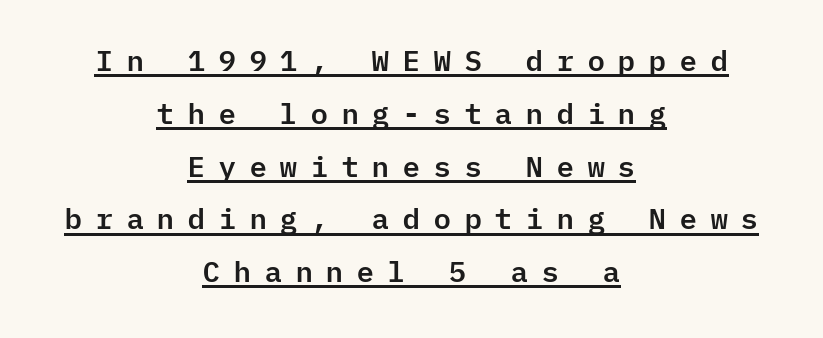
The image shows 29 px sans-serif type, upright, monospaced; set centered, line spacing 1.82x, unusually wide letter spacing (+0.42 em), underlined; low stroke contrast and a medium x-height.
